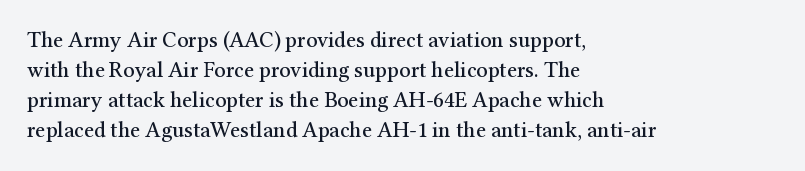
The image shows 22 px text type, upright; set left-aligned, normal line spacing (1.37x), normal letter spacing, not underlined.
